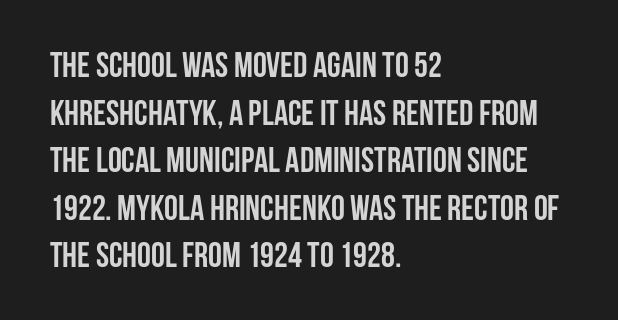
The image shows 35 px semibold, condensed sans-serif type, upright; set left-aligned, normal line spacing (1.36x), normal letter spacing, not underlined; low stroke contrast and a large x-height.
